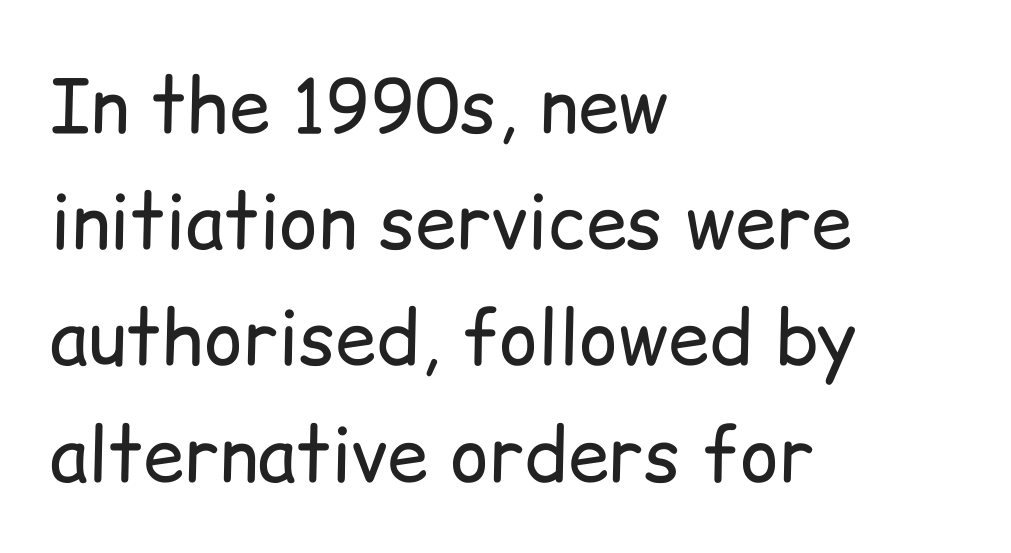
{"serif": "no", "italic": "no", "bold": "no", "weight": "regular", "width": "normal", "stroke_contrast": "low", "x_height": "medium", "monospaced": "no", "underline": "no", "align": "left", "line_spacing": "normal", "line_spacing_ratio": 1.57, "letter_spacing": "normal", "letter_spacing_em": 0.0, "glyph_px": 74}
